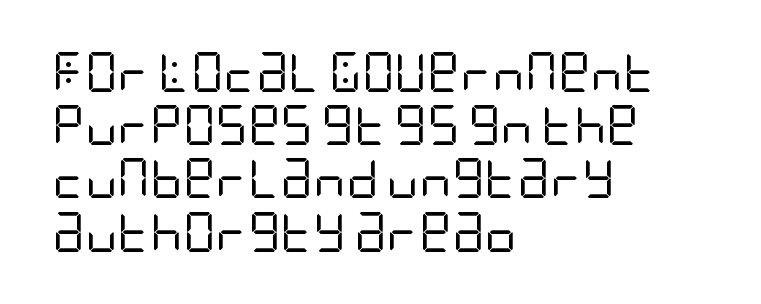
{"serif": "no", "italic": "no", "bold": "no", "weight": "regular", "width": "condensed", "stroke_contrast": "low", "x_height": "large", "underline": "no", "align": "left", "line_spacing": "normal", "line_spacing_ratio": 1.33, "letter_spacing": "normal", "letter_spacing_em": 0.0, "glyph_px": 40}
